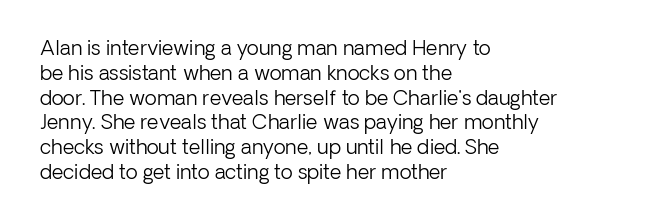
The image shows 20 px text type, upright; set left-aligned, line spacing 1.24x, normal letter spacing, not underlined.
